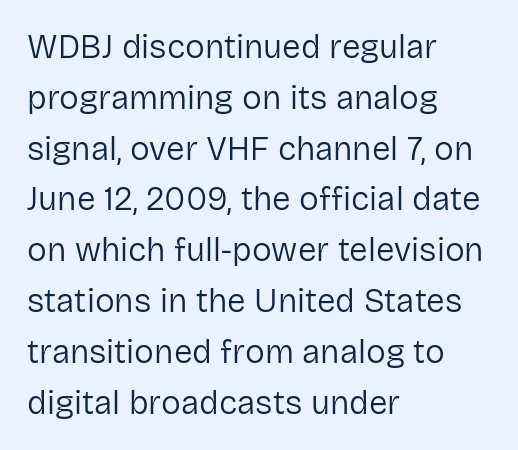
Decoration check: the copy has no underline. Inter-character spacing is left at the font's built-in metrics. A light-to-regular cut is what we see here. Letterform terminals end flat and unadorned throughout the passage. The rendering uses a moderate line-height, typical for paragraphs.
